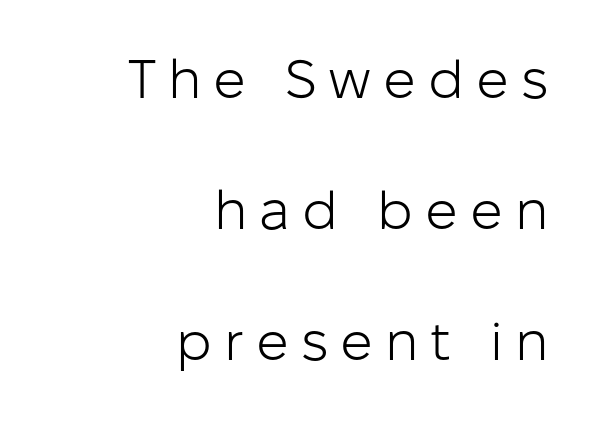
The image shows 54 px light sans-serif type, upright; set right-aligned, loose line spacing (2.43x), unusually wide letter spacing (+0.22 em), not underlined; low stroke contrast and a medium x-height.
